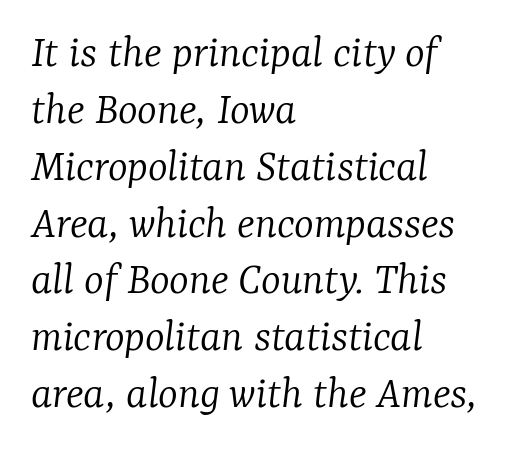
{"serif": "yes", "italic": "yes", "lean": "right", "slant_degrees": 7, "bold": "no", "weight": "light", "width": "normal", "stroke_contrast": "low", "x_height": "medium", "monospaced": "no", "underline": "no", "align": "left", "line_spacing_ratio": 1.21, "letter_spacing": "normal", "letter_spacing_em": 0.0, "glyph_px": 47}
